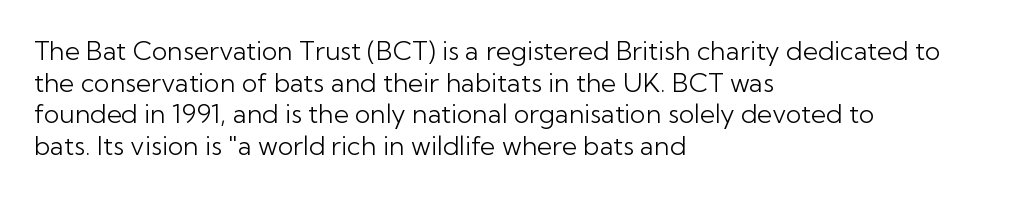
Q: Is the text bold? A: No.
Q: Is the text italic (slanted)? A: No, it is upright.
Q: Is the text underlined? A: No.
Q: How is the paragraph aligned? A: Left-aligned.
Q: Is the spacing between letters normal or unusually wide? A: Normal.
